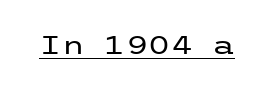
Q: Is the text bold? A: No.
Q: Is the text italic (slanted)? A: No, it is upright.
Q: Is the text underlined? A: Yes.
Q: Is the spacing between letters normal or unusually wide? A: Normal.
